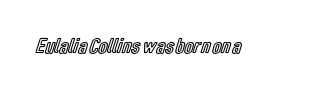
{"underline": "no", "letter_spacing": "normal", "letter_spacing_em": 0.0, "glyph_px": 22}
